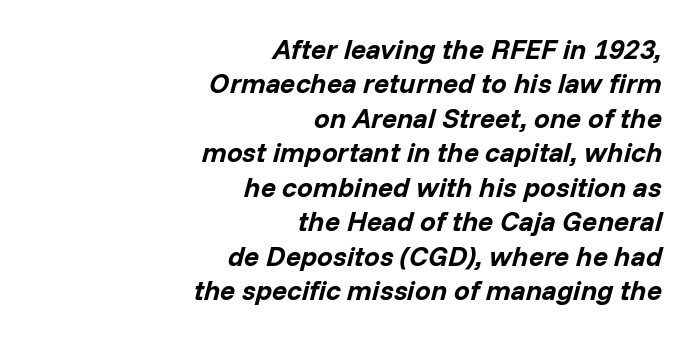
{"italic": "yes", "lean": "right", "slant_degrees": 14, "bold": "yes", "weight": "bold", "width": "normal", "stroke_contrast": "low", "x_height": "medium", "monospaced": "no", "underline": "no", "align": "right", "line_spacing_ratio": 1.23, "letter_spacing": "normal", "letter_spacing_em": 0.0, "glyph_px": 28}
